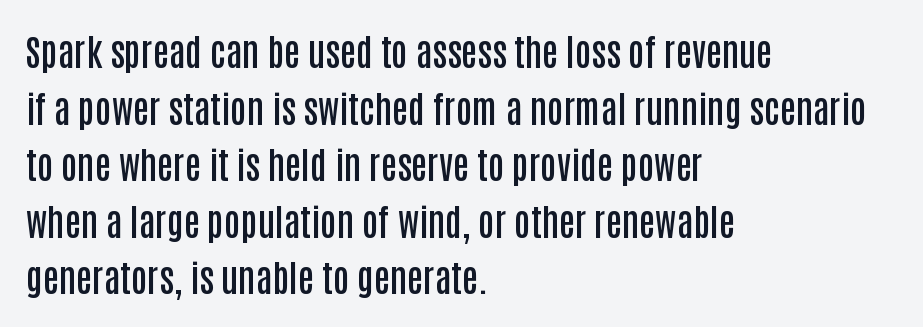
Does the type have serifs? No, each stem ends abruptly. Quick note: underline off. Reading down the block, your eye returns to a fixed left position each line. Semibold letterforms, between regular and bold. Spacing verdict: proportional, widths tailored to each character. A roman cut, with each character standing at attention.
